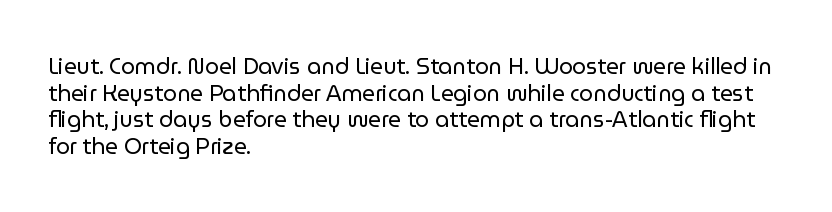
Q: Is the text bold? A: No.
Q: Is the text italic (slanted)? A: No, it is upright.
Q: Is the text underlined? A: No.
Q: How is the paragraph aligned? A: Left-aligned.
Q: Is the spacing between letters normal or unusually wide? A: Normal.
